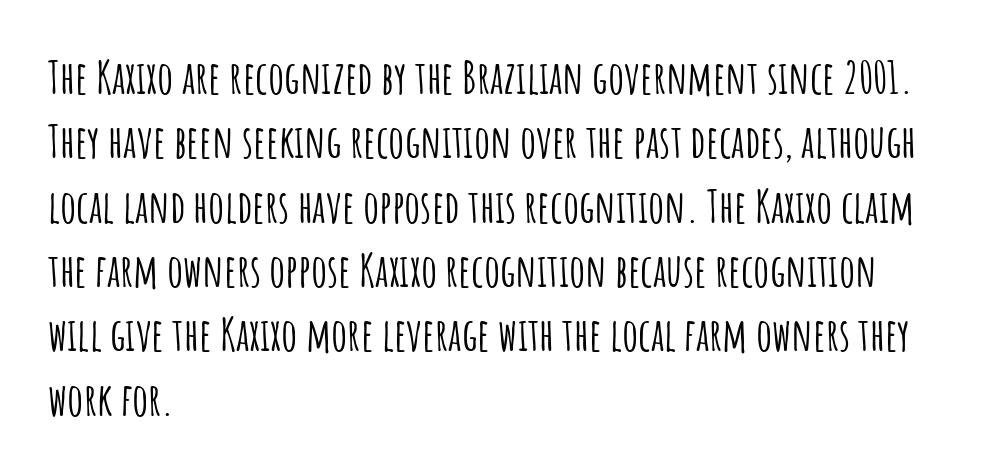
The image shows 45 px condensed sans-serif type, upright; set left-aligned, normal line spacing (1.43x), normal letter spacing, not underlined; low stroke contrast and a large x-height.
